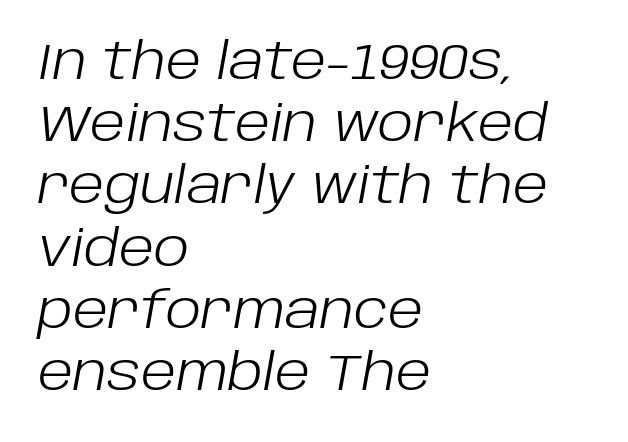
The image shows 51 px light type, italic (leaning right); set left-aligned, line spacing 1.22x, normal letter spacing, not underlined; low stroke contrast and a large x-height.
